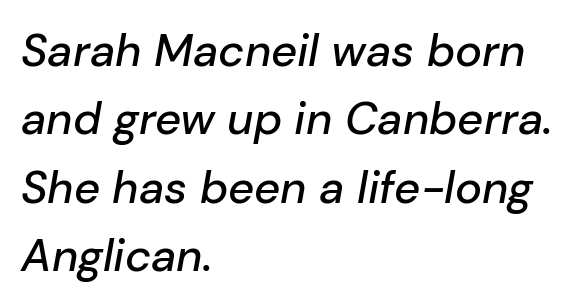
Q: Is the text italic (slanted)? A: Yes, it leans right by about 10 degrees.
Q: Is the text underlined? A: No.
Q: How is the paragraph aligned? A: Left-aligned.
Q: Is the spacing between letters normal or unusually wide? A: Normal.
Q: Is the spacing between lines tight, normal or loose? A: Normal.
Q: Width (condensed, normal, or wide)? A: Normal.
Q: Stroke contrast? A: Low.
Q: x-height? A: Medium.
Q: Monospaced? A: No.
